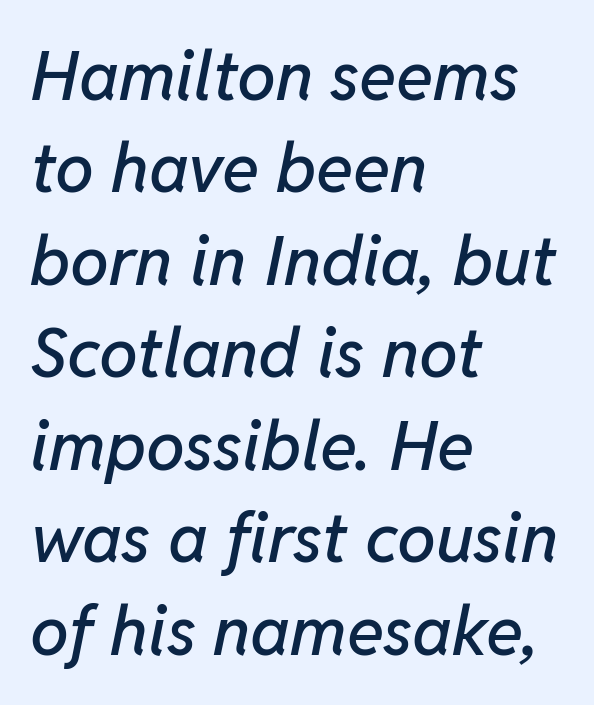
Q: Is the text italic (slanted)? A: Yes, it leans right by about 11 degrees.
Q: Is the text underlined? A: No.
Q: How is the paragraph aligned? A: Left-aligned.
Q: Is the spacing between letters normal or unusually wide? A: Normal.
Q: Is the spacing between lines tight, normal or loose? A: Normal.
Q: Width (condensed, normal, or wide)? A: Normal.
Q: Stroke contrast? A: Low.
Q: x-height? A: Medium.
Q: Monospaced? A: No.
